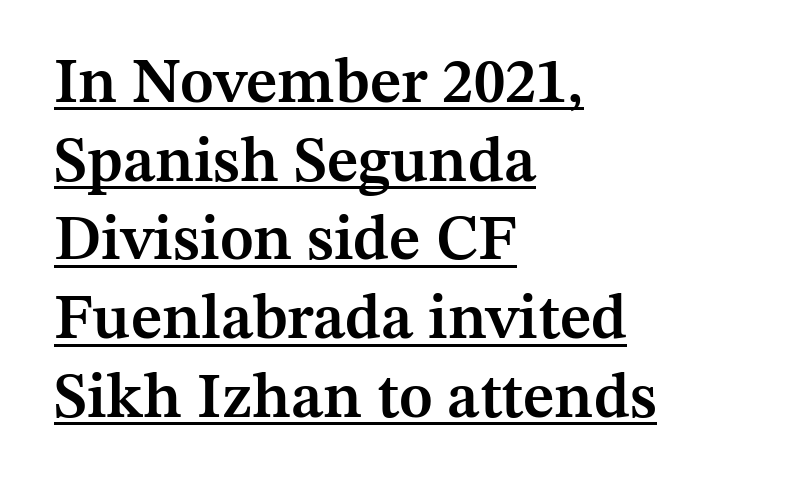
{"serif": "yes", "italic": "no", "bold": "semi", "weight": "semibold", "width": "normal", "stroke_contrast": "medium", "x_height": "medium", "monospaced": "no", "underline": "yes", "align": "left", "line_spacing": "normal", "line_spacing_ratio": 1.25, "letter_spacing": "normal", "letter_spacing_em": 0.0, "glyph_px": 63}
